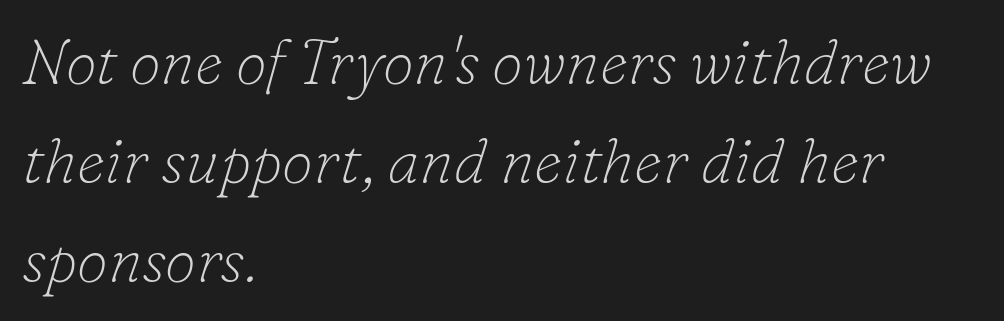
{"serif": "yes", "italic": "yes", "lean": "right", "slant_degrees": 16, "bold": "no", "weight": "thin", "width": "normal", "stroke_contrast": "low", "x_height": "small", "monospaced": "no", "underline": "no", "align": "left", "line_spacing": "normal", "line_spacing_ratio": 1.57, "letter_spacing": "normal", "letter_spacing_em": 0.0, "glyph_px": 63}
